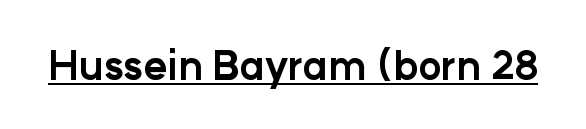
Q: Is the text bold? A: Yes.
Q: Is the text italic (slanted)? A: No, it is upright.
Q: Is the typeface a serif or a sans-serif typeface? A: Sans-serif.
Q: Is the text underlined? A: Yes.
Q: Is the spacing between letters normal or unusually wide? A: Normal.
Q: Width (condensed, normal, or wide)? A: Normal.
Q: Stroke contrast? A: Low.
Q: x-height? A: Medium.
Q: Monospaced? A: No.
